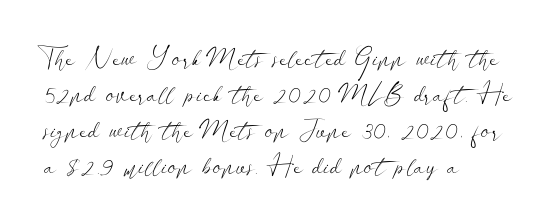
Q: Is the text bold? A: No.
Q: Is the text italic (slanted)? A: Yes.
Q: Is the text underlined? A: No.
Q: How is the paragraph aligned? A: Left-aligned.
Q: Is the spacing between letters normal or unusually wide? A: Normal.
Q: Is the spacing between lines tight, normal or loose? A: Normal.
